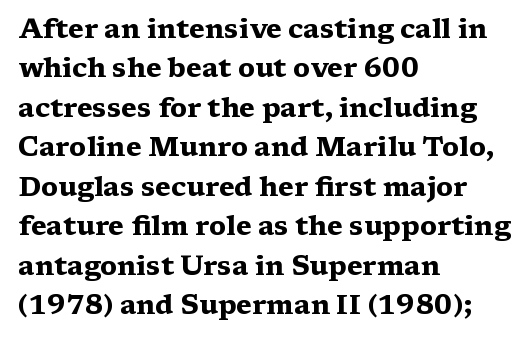
Q: Is the text bold? A: Yes.
Q: Is the text italic (slanted)? A: No, it is upright.
Q: Is the text underlined? A: No.
Q: How is the paragraph aligned? A: Left-aligned.
Q: Is the spacing between letters normal or unusually wide? A: Normal.
Q: Is the spacing between lines tight, normal or loose? A: Normal.
